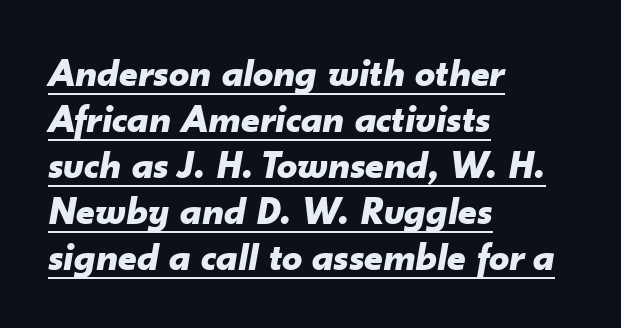
The image shows 40 px bold type, italic (leaning right); set left-aligned, tight line spacing (1.15x), normal letter spacing, underlined; low stroke contrast and a small x-height.
